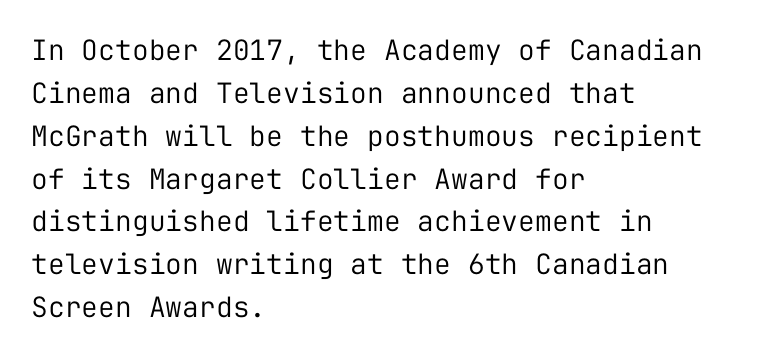
Q: Is the text bold? A: No.
Q: Is the text italic (slanted)? A: No, it is upright.
Q: Is the typeface a serif or a sans-serif typeface? A: Sans-serif.
Q: Is the text underlined? A: No.
Q: How is the paragraph aligned? A: Left-aligned.
Q: Is the spacing between letters normal or unusually wide? A: Normal.
Q: Is the spacing between lines tight, normal or loose? A: Normal.
Q: Width (condensed, normal, or wide)? A: Normal.
Q: Stroke contrast? A: Low.
Q: x-height? A: Medium.
Q: Monospaced? A: Yes.
